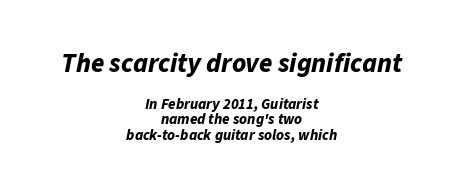
Descenders are the only things crossing below the line. These words are printed bold, with thick strokes throughout. The rendering shrinks the type as you move from the upper chunk to the lower. Leading: reduced. Caption: standard tracking, unaltered.
